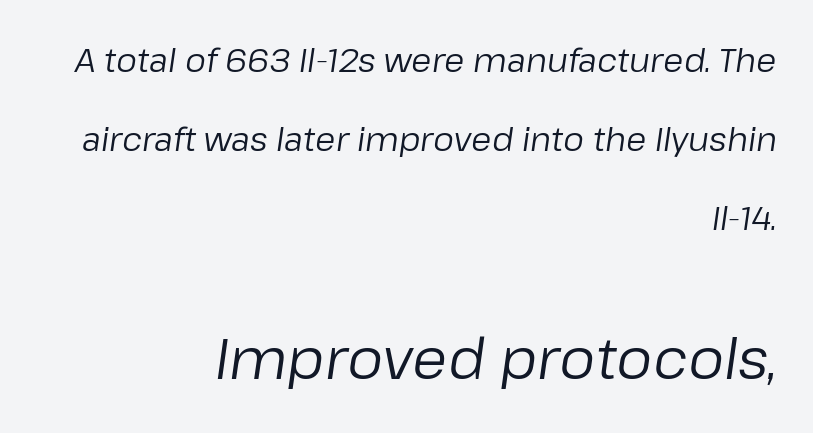
Q: Is the text bold? A: No.
Q: Is the text italic (slanted)? A: Yes, it leans right by about 8 degrees.
Q: Is the text underlined? A: No.
Q: How is the paragraph aligned? A: Right-aligned.
Q: Is the spacing between letters normal or unusually wide? A: Normal.
Q: Is the spacing between lines tight, normal or loose? A: Loose.
Q: Which block of text is set in a larger size, the first (top) or the second (bottom)? A: The second (bottom) one.
Q: Width (condensed, normal, or wide)? A: Normal.
Q: Stroke contrast? A: Low.
Q: x-height? A: Medium.
Q: Monospaced? A: No.
